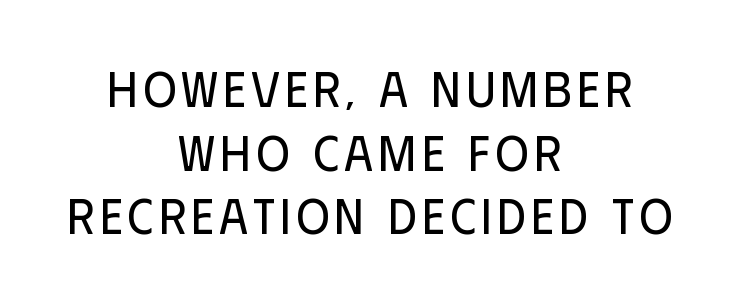
{"serif": "no", "italic": "no", "bold": "no", "weight": "regular", "width": "condensed", "stroke_contrast": "low", "x_height": "large", "monospaced": "no", "underline": "no", "align": "center", "line_spacing": "normal", "line_spacing_ratio": 1.25, "glyph_px": 51}
